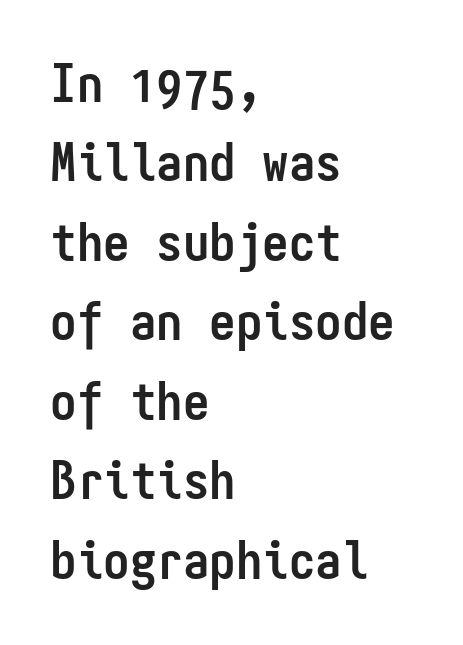
The image shows 53 px semibold, condensed sans-serif type, upright, monospaced; set left-aligned, normal line spacing (1.5x), normal letter spacing, not underlined; low stroke contrast and a medium x-height.
